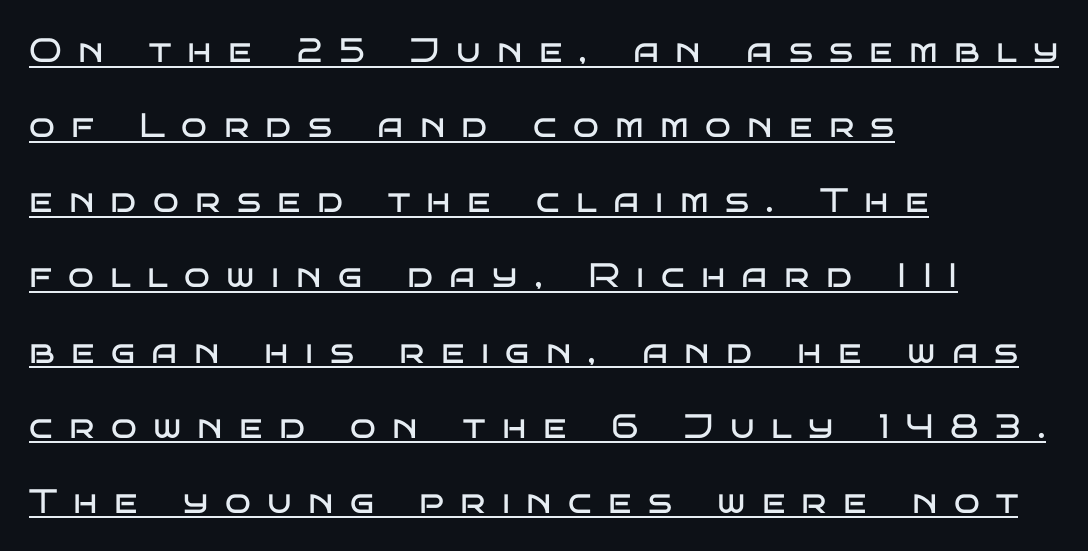
{"serif": "no", "italic": "no", "bold": "no", "weight": "regular", "width": "wide", "stroke_contrast": "low", "x_height": "large", "monospaced": "no", "underline": "yes", "align": "left", "line_spacing": "loose", "line_spacing_ratio": 2.21, "letter_spacing": "wide", "letter_spacing_em": 0.48, "glyph_px": 34}
